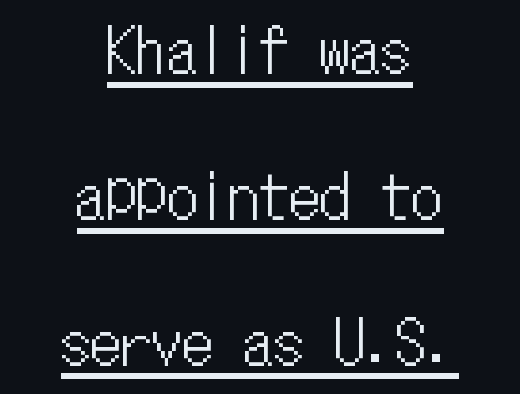
The image shows 61 px condensed type, upright, monospaced; set centered, loose line spacing (2.39x), normal letter spacing, underlined; low stroke contrast and a medium x-height.
